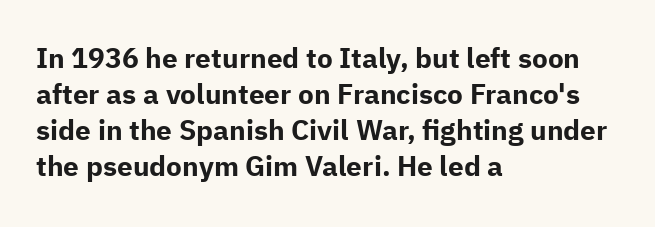
The image shows 28 px bold sans-serif type, upright; set left-aligned, normal line spacing (1.28x), normal letter spacing, not underlined; low stroke contrast and a medium x-height.
